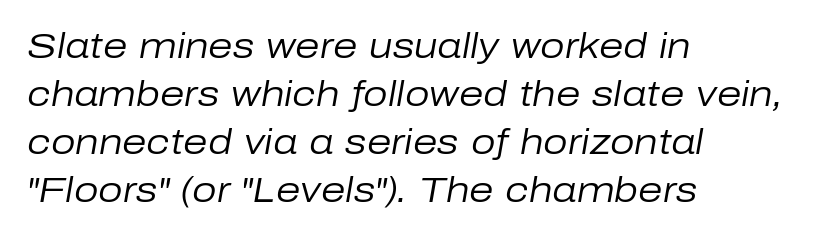
{"italic": "yes", "lean": "right", "slant_degrees": 10, "bold": "no", "weight": "regular", "width": "normal", "stroke_contrast": "low", "x_height": "medium", "monospaced": "no", "underline": "no", "align": "left", "line_spacing": "normal", "line_spacing_ratio": 1.37, "letter_spacing": "normal", "letter_spacing_em": 0.0, "glyph_px": 35}
